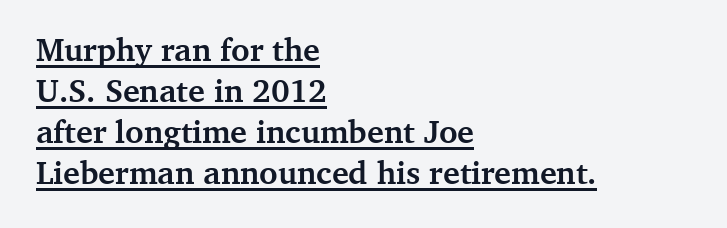
Q: Is the text bold? A: Yes.
Q: Is the text italic (slanted)? A: No, it is upright.
Q: Is the typeface a serif or a sans-serif typeface? A: Serif.
Q: Is the text underlined? A: Yes.
Q: How is the paragraph aligned? A: Left-aligned.
Q: Is the spacing between letters normal or unusually wide? A: Normal.
Q: Is the spacing between lines tight, normal or loose? A: Normal.
Q: Width (condensed, normal, or wide)? A: Normal.
Q: Stroke contrast? A: Medium.
Q: x-height? A: Medium.
Q: Monospaced? A: No.
